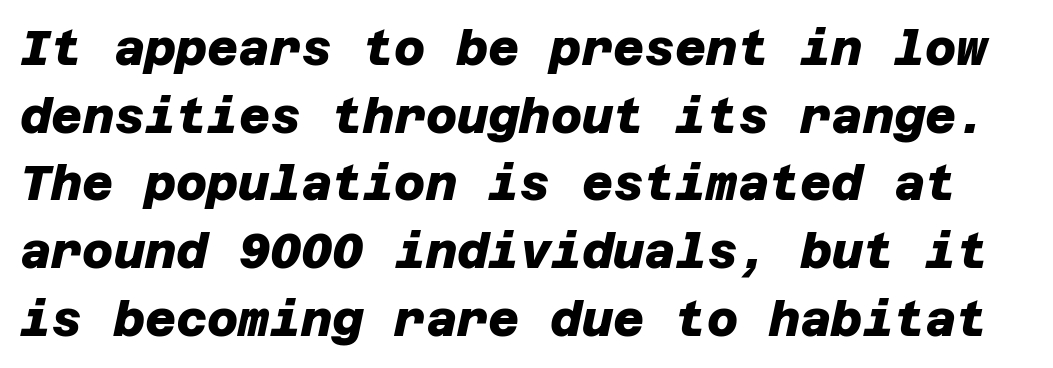
The image shows 48 px heavy sans-serif type; set normal line spacing (1.41x), normal letter spacing, not underlined; low stroke contrast and a large x-height.
